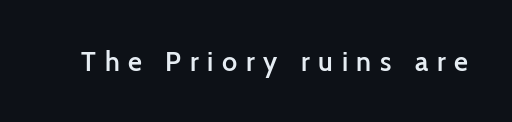
{"italic": "no", "bold": "semi", "underline": "no", "letter_spacing": "wide", "letter_spacing_em": 0.32, "glyph_px": 27}
